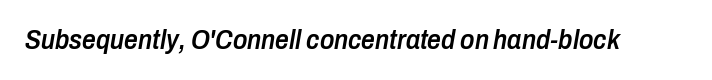
The image shows 27 px text type, italic (leaning right); set normal letter spacing, not underlined.
